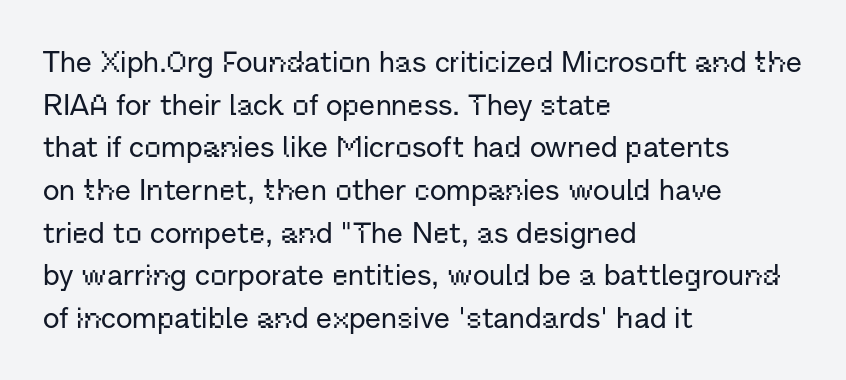
The image shows 29 px sans-serif type, upright; set left-aligned, normal line spacing (1.47x), normal letter spacing, not underlined; low stroke contrast and a medium x-height.
